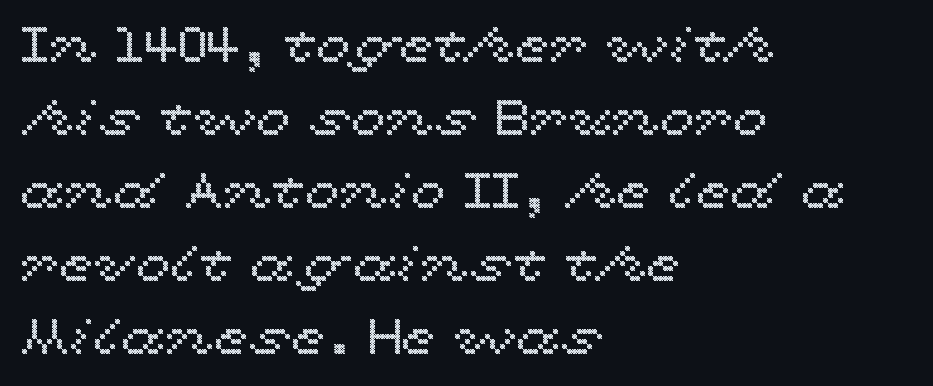
The image shows 50 px wide type; set left-aligned, normal line spacing (1.46x), normal letter spacing, not underlined; a medium x-height.
